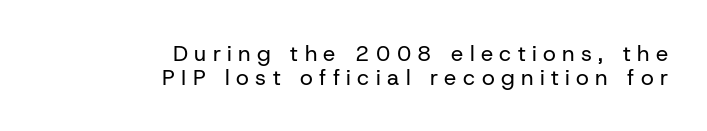
You could only call the tracking loose — the letters float apart. A light-to-regular cut is what we see here. Tightly led — the rows are bunched. Rule under the text: the space is simply empty. Line ends are locked; line starts wander.
